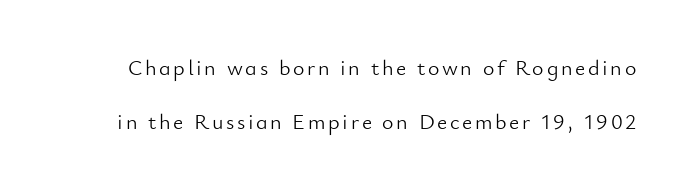
The typeface has the unassuming heft of standard copy or less. Line spacing here is loose. The lettering holds an erect, upright posture throughout. A clean baseline with only descenders dipping below it.
